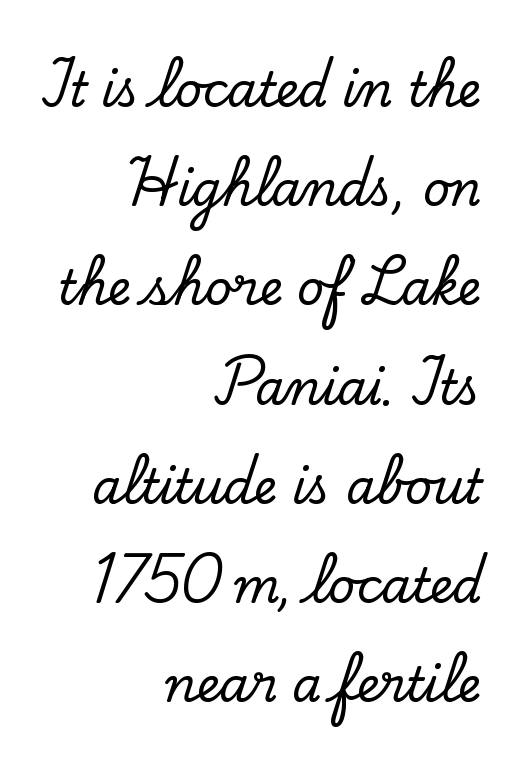
{"serif": "yes", "width": "normal", "stroke_contrast": "low", "x_height": "small", "monospaced": "no", "underline": "no", "align": "right", "line_spacing": "loose", "line_spacing_ratio": 2.11, "letter_spacing": "normal", "letter_spacing_em": 0.0, "glyph_px": 47}
